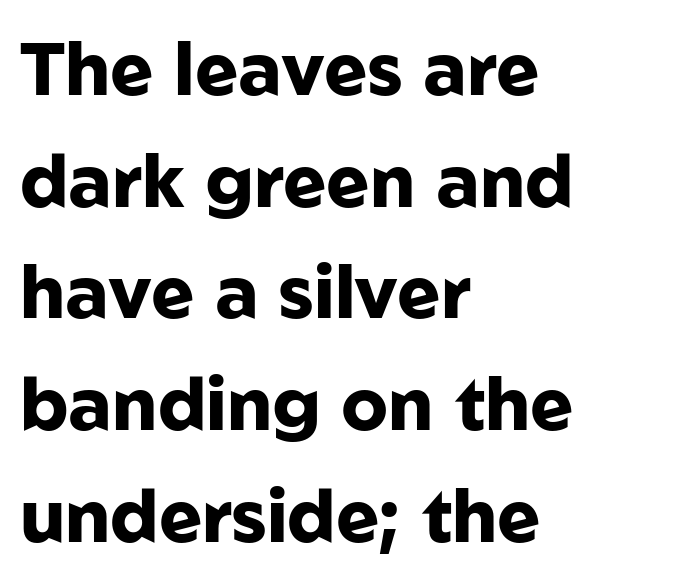
The image shows 73 px heavy sans-serif type, upright; set left-aligned, normal line spacing (1.53x), normal letter spacing, not underlined; low stroke contrast and a medium x-height.
